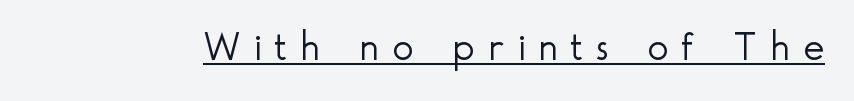
These lines are rendered in a variable-pitch font. The rendered words wear a rule along their underside. Look at the bottom of the vertical strokes: they stop flat, with no serifs. The letters look calm and open, with moderate or lighter stems. Posture: upright roman. Loose tracking; the words dissolve into strings of separated letters.
